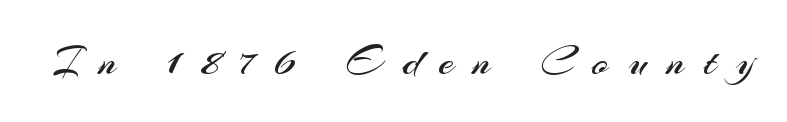
Q: Is the text bold? A: No.
Q: Is the text italic (slanted)? A: Yes.
Q: Is the typeface a serif or a sans-serif typeface? A: Sans-serif.
Q: Is the text underlined? A: No.
Q: Is the spacing between letters normal or unusually wide? A: Unusually wide.
Q: Width (condensed, normal, or wide)? A: Normal.
Q: Stroke contrast? A: Medium.
Q: x-height? A: Small.
Q: Monospaced? A: No.
